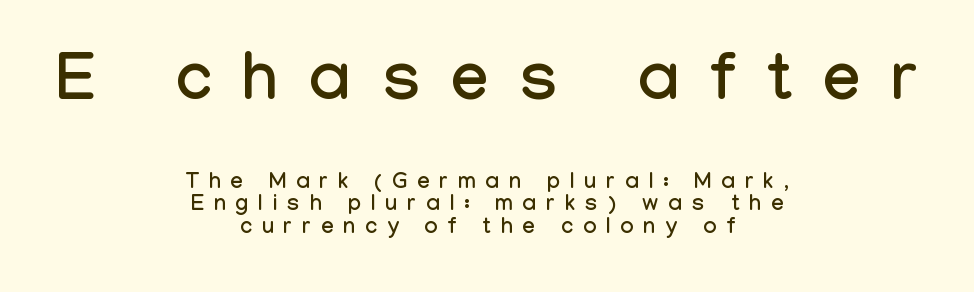
The image shows 67 px condensed sans-serif type, upright; set centered, tight line spacing (1.02x), unusually wide letter spacing (+0.46 em), not underlined; the first (top) block is 3.05x larger; low stroke contrast and a medium x-height.
